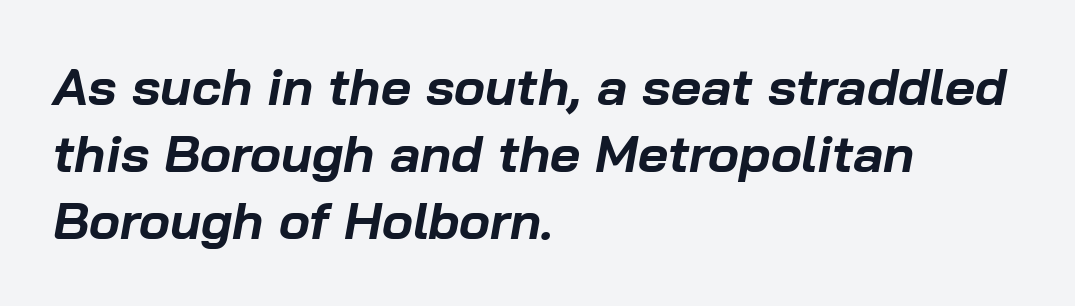
{"italic": "yes", "lean": "right", "slant_degrees": 10, "bold": "yes", "weight": "bold", "width": "normal", "stroke_contrast": "low", "x_height": "medium", "monospaced": "no", "underline": "no", "align": "left", "line_spacing": "normal", "line_spacing_ratio": 1.29, "letter_spacing": "normal", "letter_spacing_em": 0.0, "glyph_px": 52}
